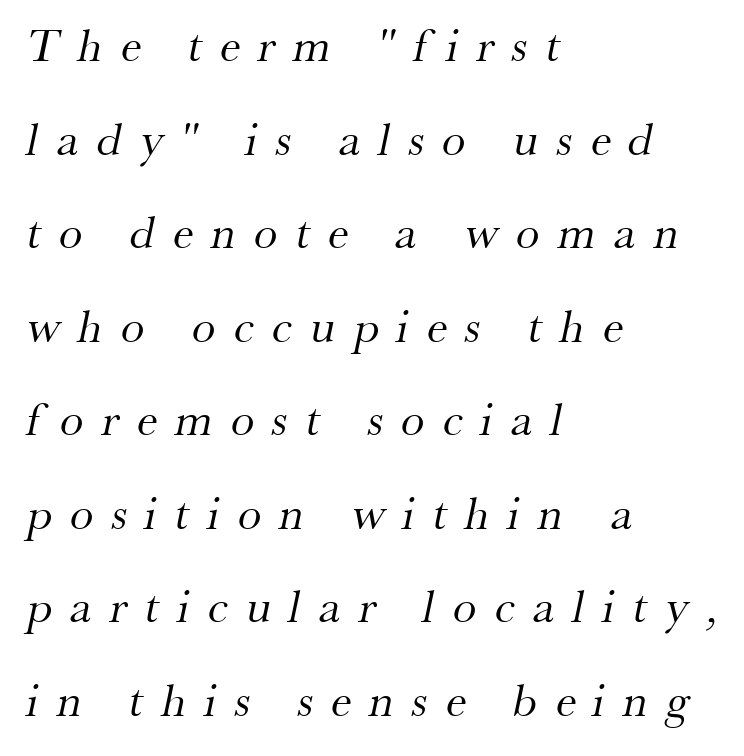
Q: Is the text bold? A: No.
Q: Is the typeface a serif or a sans-serif typeface? A: Serif.
Q: Is the text underlined? A: No.
Q: How is the paragraph aligned? A: Left-aligned.
Q: Is the spacing between letters normal or unusually wide? A: Unusually wide.
Q: Is the spacing between lines tight, normal or loose? A: Loose.
Q: Width (condensed, normal, or wide)? A: Normal.
Q: Stroke contrast? A: Medium.
Q: x-height? A: Small.
Q: Monospaced? A: No.
